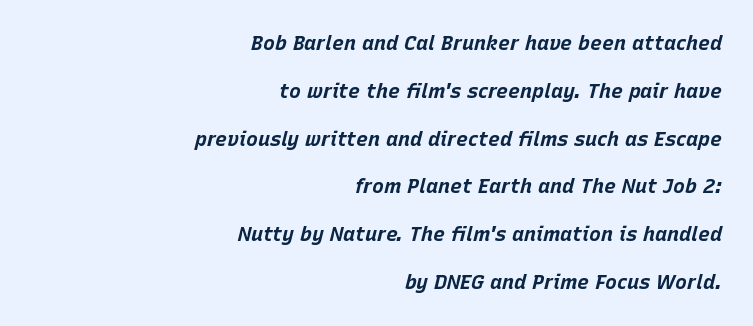
Successive baselines arrive slowly, with a big drop between each. Nobody touched the tracking dial on this one. Is the block centered? No — it sits flush against the right margin. Descender tails drop into unmarked territory. You can tell it's italic because the verticals aren't actually vertical.
